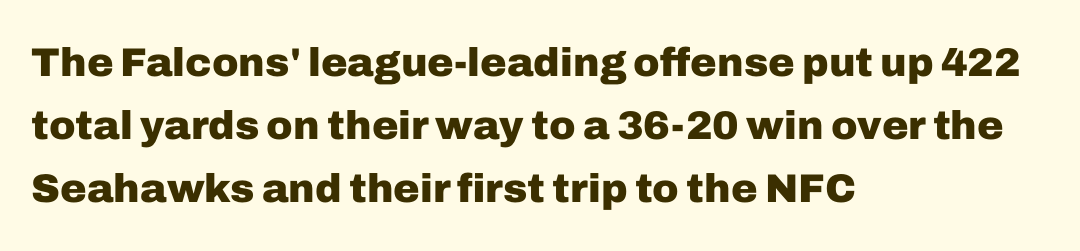
Q: Is the text bold? A: Yes.
Q: Is the text italic (slanted)? A: No, it is upright.
Q: Is the typeface a serif or a sans-serif typeface? A: Sans-serif.
Q: Is the text underlined? A: No.
Q: How is the paragraph aligned? A: Left-aligned.
Q: Is the spacing between letters normal or unusually wide? A: Normal.
Q: Is the spacing between lines tight, normal or loose? A: Normal.
Q: Width (condensed, normal, or wide)? A: Normal.
Q: Stroke contrast? A: Low.
Q: x-height? A: Medium.
Q: Monospaced? A: No.
